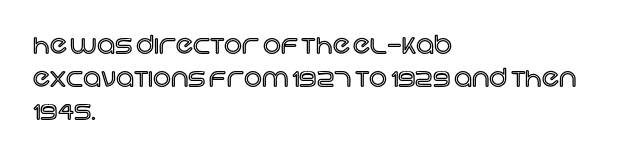
The image shows 25 px text type, upright; set left-aligned, normal line spacing (1.32x), normal letter spacing, not underlined.
